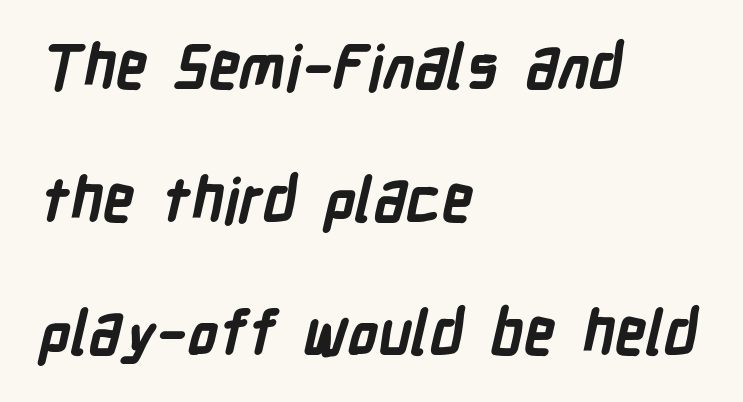
Is the letter spacing exaggerated? No — it looks like the ordinary default. The space between consecutive lines is lavish. Alignment: flush left. Spacing verdict: proportional, widths tailored to each character. The text was rendered using a sans face with plain stroke endings.
